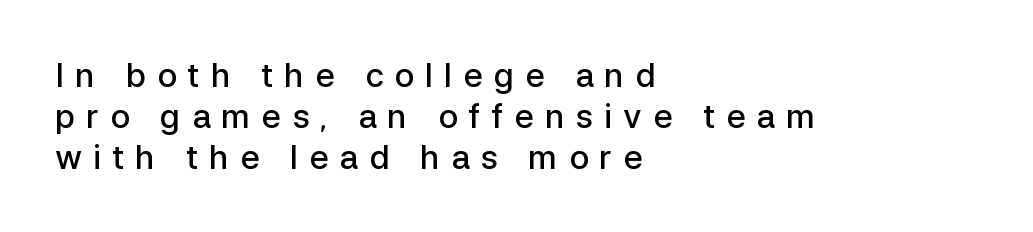
{"serif": "no", "italic": "no", "bold": "semi", "weight": "semibold", "width": "normal", "stroke_contrast": "low", "x_height": "medium", "monospaced": "no", "underline": "no", "align": "left", "line_spacing_ratio": 1.24, "letter_spacing": "wide", "letter_spacing_em": 0.33, "glyph_px": 33}
